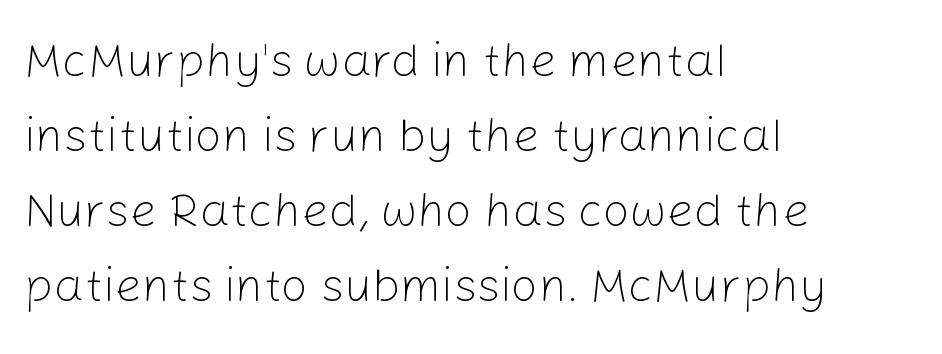
{"serif": "no", "italic": "no", "bold": "no", "weight": "light", "width": "normal", "stroke_contrast": "low", "x_height": "medium", "monospaced": "no", "underline": "no", "align": "left", "line_spacing": "normal", "line_spacing_ratio": 1.56, "letter_spacing": "normal", "letter_spacing_em": 0.0, "glyph_px": 48}
